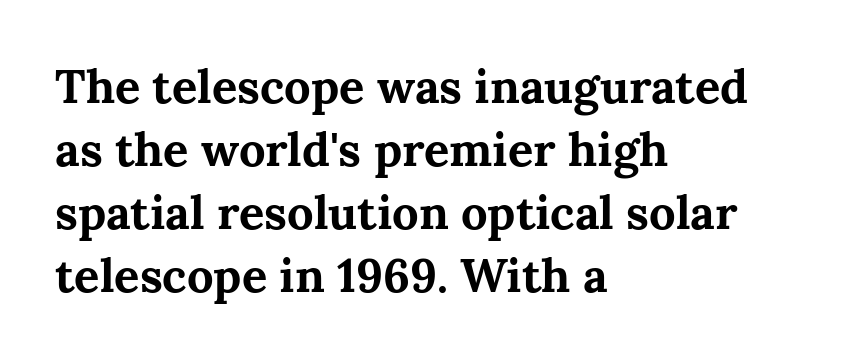
{"serif": "yes", "italic": "no", "bold": "yes", "weight": "bold", "width": "normal", "stroke_contrast": "medium", "x_height": "medium", "monospaced": "no", "underline": "no", "align": "left", "line_spacing": "normal", "line_spacing_ratio": 1.34, "letter_spacing": "normal", "letter_spacing_em": 0.0, "glyph_px": 47}
